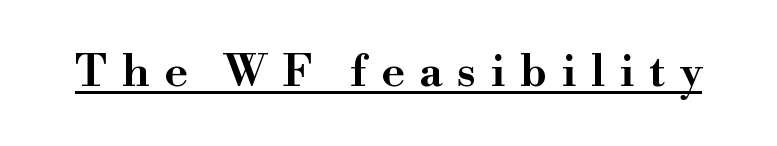
The image shows 44 px wide serif type, upright; set unusually wide letter spacing (+0.34 em), underlined; high stroke contrast and a small x-height.
